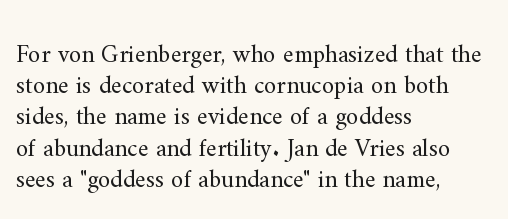
{"italic": "no", "bold": "no", "underline": "no", "align": "left", "line_spacing": "normal", "line_spacing_ratio": 1.25, "letter_spacing": "normal", "letter_spacing_em": 0.0, "glyph_px": 25}
